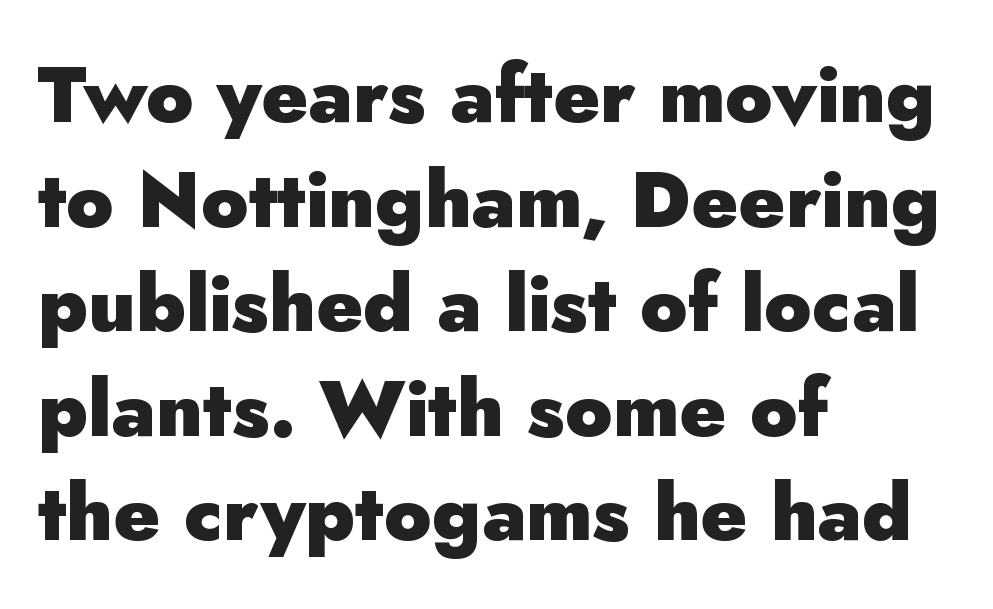
Nobody touched the tracking dial on this one. Students, observe: this is what conventionally led text looks like. A roman cut, with each character standing at attention. Just letters on the line, the space beneath them empty. Stroke thickness is high; the sample reads as a true bold. The lines are quadded left.
